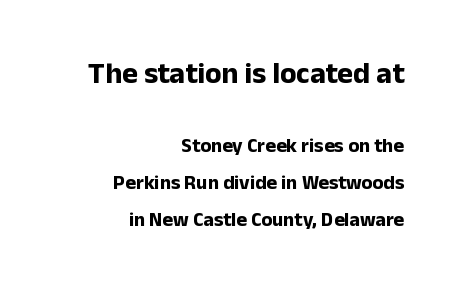
The image shows 30 px bold sans-serif type, upright; set right-aligned, line spacing 1.85x, normal letter spacing, not underlined; the first (top) block is 1.5x larger; low stroke contrast and a medium x-height.
